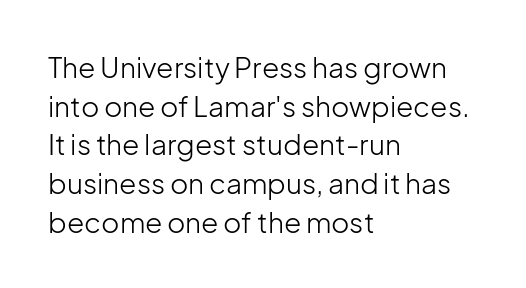
Normally led — the rows are evenly, conventionally spaced. The rendering uses natural spacing where letterforms have individual widths. The cut favours lightness, reaching ordinary text weight at its darkest. The font family rendered here belongs to the sans-serif group.
